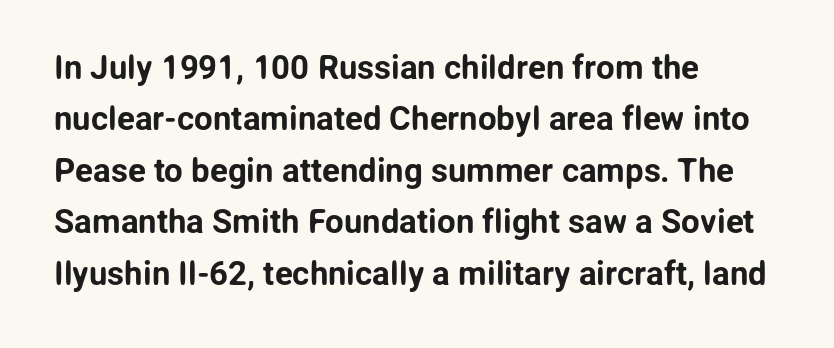
Descenders are the only things crossing below the line. Looks like regular typesetting: each glyph gets only the width it needs. Tracking value appears to be zero — textbook default spacing. A classic flush-left, rag-right setting is used for this passage. Nope, no serifs anywhere on these letters. Posture: vertical.
